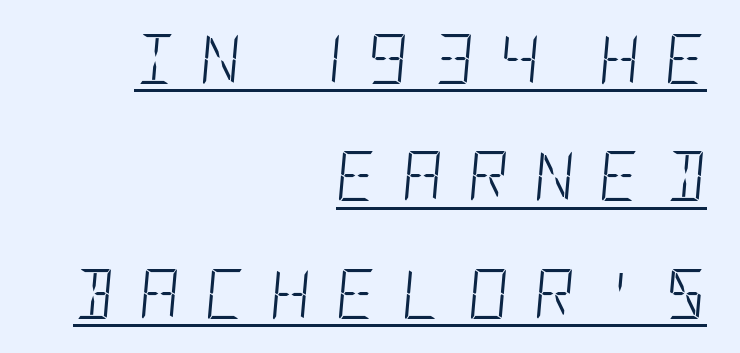
Q: Is the text bold? A: No.
Q: Is the text italic (slanted)? A: Yes, it leans right by about 5 degrees.
Q: Is the text underlined? A: Yes.
Q: How is the paragraph aligned? A: Right-aligned.
Q: Is the spacing between letters normal or unusually wide? A: Unusually wide.
Q: Is the spacing between lines tight, normal or loose? A: Loose.
Q: Width (condensed, normal, or wide)? A: Condensed.
Q: Stroke contrast? A: Low.
Q: x-height? A: Large.
